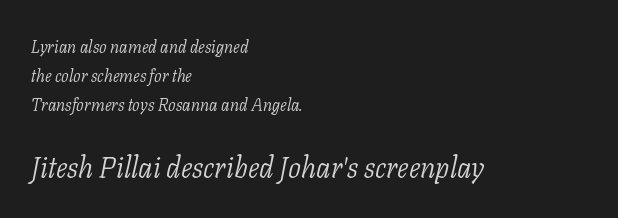
{"serif": "yes", "italic": "yes", "lean": "right", "slant_degrees": 11, "bold": "no", "weight": "light", "width": "normal", "stroke_contrast": "low", "x_height": "medium", "monospaced": "no", "underline": "no", "align": "left", "line_spacing": "normal", "line_spacing_ratio": 1.7, "letter_spacing": "normal", "letter_spacing_em": 0.0, "larger_block": "second", "size_ratio": 1.71, "glyph_px": 29}
